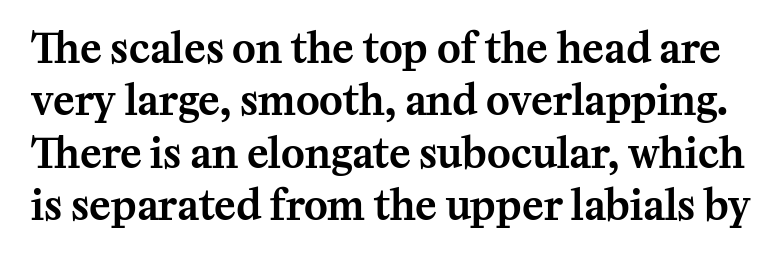
A typesetter would call this zero additional tracking. What's the leading like? Ordinary, nothing unusual. Nope, not italic — everything's standing straight. The string is rendered with underlining switched off.
